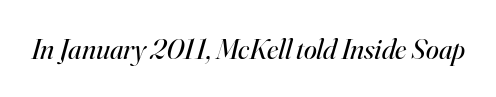
Q: Is the text bold? A: No.
Q: Is the text italic (slanted)? A: Yes, it leans right by about 16 degrees.
Q: Is the typeface a serif or a sans-serif typeface? A: Serif.
Q: Is the text underlined? A: No.
Q: Is the spacing between letters normal or unusually wide? A: Normal.
Q: Width (condensed, normal, or wide)? A: Normal.
Q: Stroke contrast? A: High.
Q: x-height? A: Small.
Q: Monospaced? A: No.
